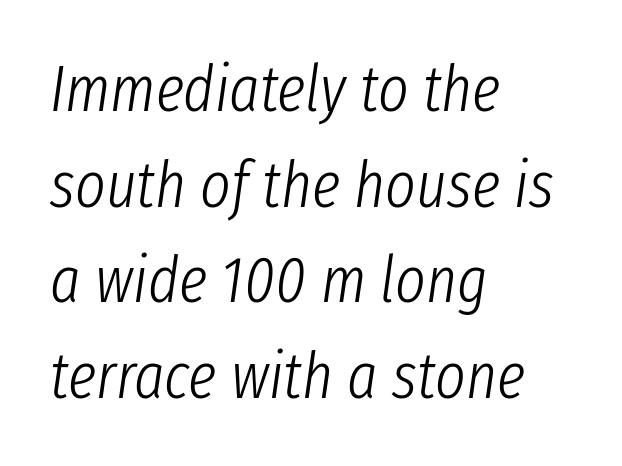
{"italic": "yes", "lean": "right", "slant_degrees": 8, "bold": "no", "weight": "light", "width": "condensed", "stroke_contrast": "low", "x_height": "medium", "monospaced": "no", "underline": "no", "align": "left", "line_spacing": "normal", "line_spacing_ratio": 1.47, "letter_spacing": "normal", "letter_spacing_em": 0.0, "glyph_px": 65}
